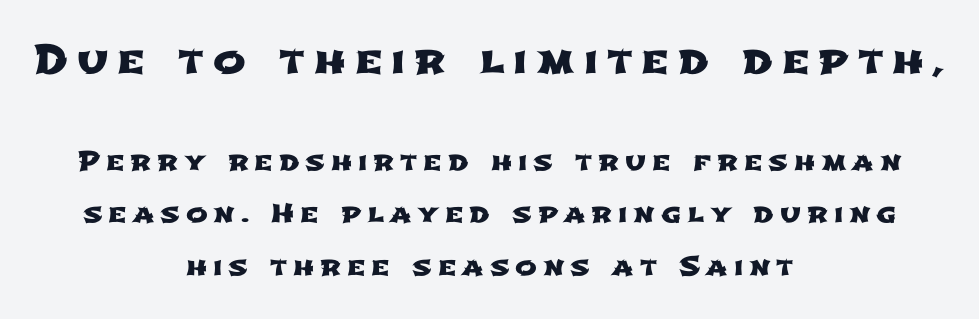
The image shows 39 px wide sans-serif type; set centered, loose line spacing (2.02x), unusually wide letter spacing (+0.23 em), not underlined; the first (top) block is 1.5x larger; low stroke contrast and a medium x-height.
